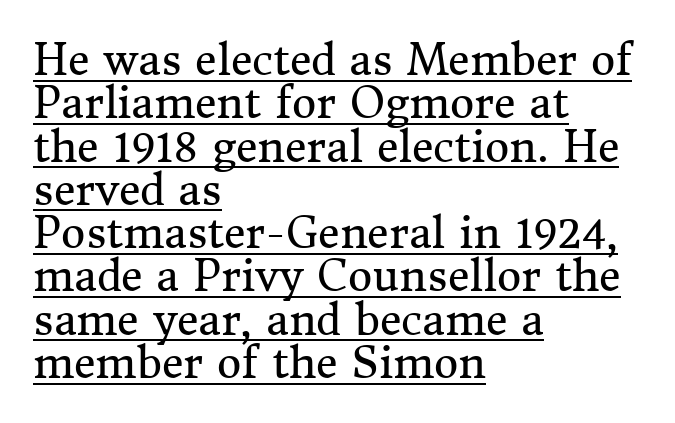
Layout note: lines flush left. Inter-character spacing is left at the font's built-in metrics. Do the characters align in a grid? No, the font is proportional. Compared with typical paragraphs, the rows here are closer together.
